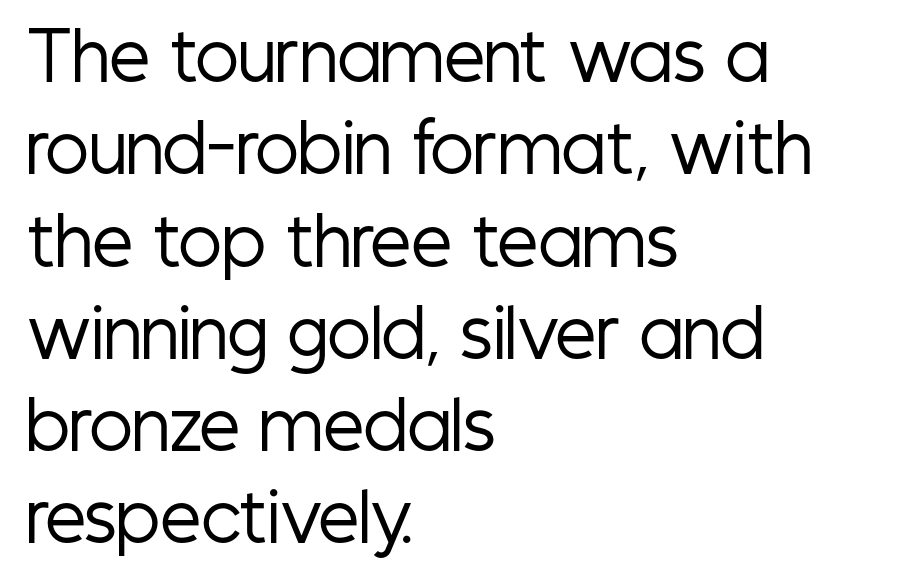
{"serif": "no", "italic": "no", "bold": "no", "weight": "regular", "width": "condensed", "stroke_contrast": "low", "x_height": "medium", "monospaced": "no", "underline": "no", "align": "left", "line_spacing": "normal", "line_spacing_ratio": 1.42, "letter_spacing": "normal", "letter_spacing_em": 0.0, "glyph_px": 65}
